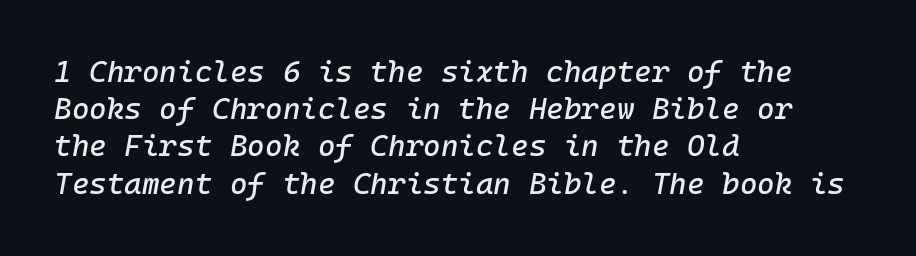
{"italic": "yes", "lean": "right", "slant_degrees": 10, "width": "normal", "stroke_contrast": "low", "x_height": "medium", "underline": "no", "align": "left", "line_spacing_ratio": 1.24, "letter_spacing": "normal", "letter_spacing_em": 0.0, "glyph_px": 30}
